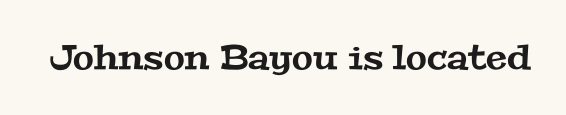
Q: Is the typeface a serif or a sans-serif typeface? A: Serif.
Q: Is the text underlined? A: No.
Q: Is the spacing between letters normal or unusually wide? A: Normal.
Q: Width (condensed, normal, or wide)? A: Wide.
Q: Stroke contrast? A: Medium.
Q: x-height? A: Medium.
Q: Monospaced? A: No.
